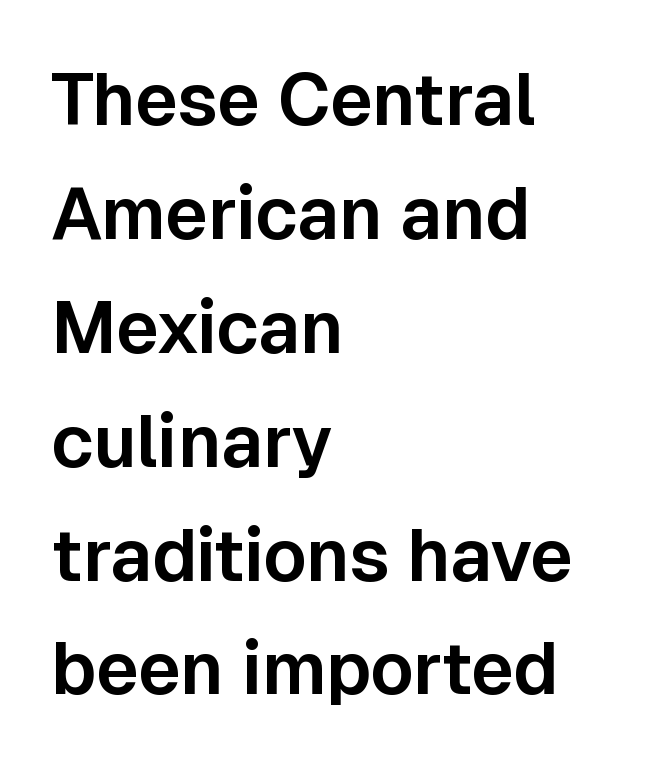
Notice how the stems are strictly vertical — no italics here. Notice how the passage keeps a crisp vertical edge on the left only. Tracking value appears to be zero — textbook default spacing. Each letter keeps its own natural width here, so spacing adapts to shape.
